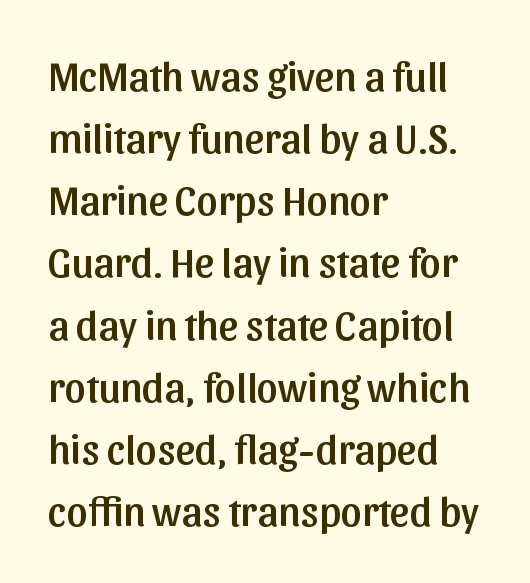
Q: Is the text italic (slanted)? A: No, it is upright.
Q: Is the typeface a serif or a sans-serif typeface? A: Sans-serif.
Q: Is the text underlined? A: No.
Q: How is the paragraph aligned? A: Left-aligned.
Q: Is the spacing between letters normal or unusually wide? A: Normal.
Q: Is the spacing between lines tight, normal or loose? A: Normal.
Q: Width (condensed, normal, or wide)? A: Normal.
Q: Stroke contrast? A: Low.
Q: x-height? A: Medium.
Q: Monospaced? A: No.
